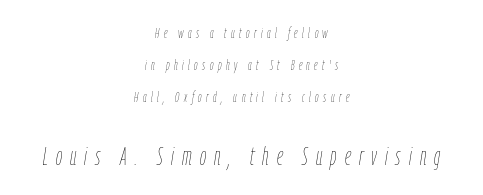
The leading is generous, giving the passage an open texture. Underlining? Definitely not there. Italic: yes, the glyphs are oblique. These two chunks differ in scale, with the bottom chunk taking the larger measure.
